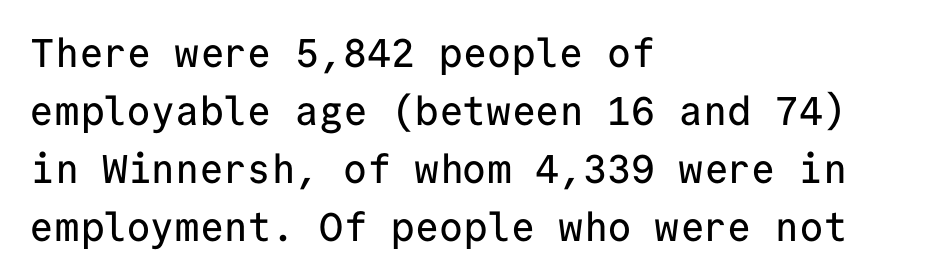
The face used here is rendered with its standard letterfit. Regarding serifs, this sample does without them. A bare baseline throughout the passage. Does the lettering tilt? It doesn't — this is upright. Every character here occupies the same horizontal width, giving the sample a typewriter-like rhythm.
